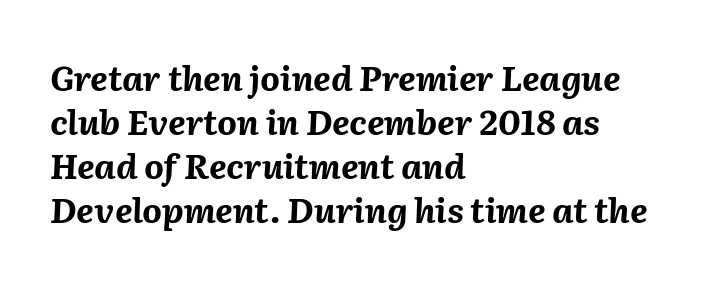
The image shows 34 px bold type, italic (leaning right); set left-aligned, normal line spacing (1.29x), normal letter spacing, not underlined; medium stroke contrast and a medium x-height.
